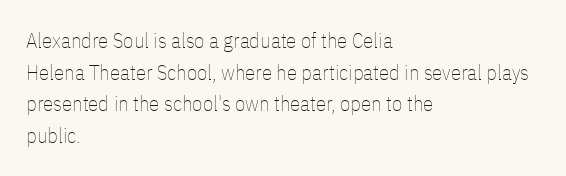
Style check: upright. Leftover space on each line is placed entirely after the last word. The rows are spaced the way most documents space them. The font is comparable to plain body text, perhaps lighter. Honestly, there is no underline to notice here at all. Nobody touched the tracking dial on this one.
